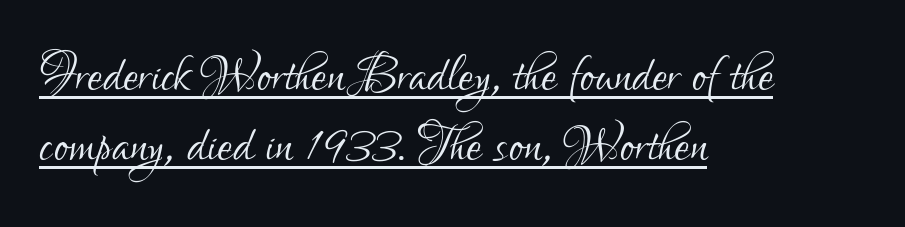
Q: Is the text bold? A: No.
Q: Is the text italic (slanted)? A: Yes.
Q: Is the typeface a serif or a sans-serif typeface? A: Sans-serif.
Q: Is the text underlined? A: Yes.
Q: How is the paragraph aligned? A: Left-aligned.
Q: Is the spacing between letters normal or unusually wide? A: Normal.
Q: Is the spacing between lines tight, normal or loose? A: Tight.
Q: Width (condensed, normal, or wide)? A: Condensed.
Q: Stroke contrast? A: Low.
Q: x-height? A: Small.
Q: Monospaced? A: No.
